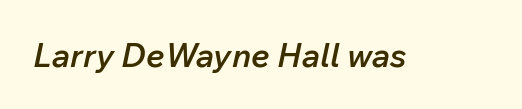
{"italic": "yes", "lean": "right", "slant_degrees": 12, "bold": "semi", "weight": "semibold", "width": "normal", "stroke_contrast": "low", "x_height": "medium", "monospaced": "no", "underline": "no", "letter_spacing": "normal", "letter_spacing_em": 0.0, "glyph_px": 33}
